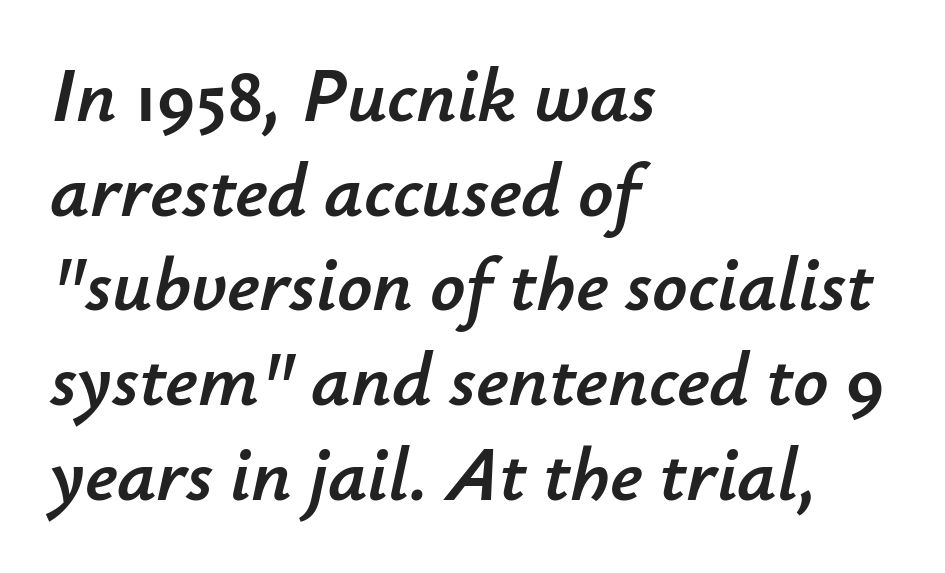
Each word holds together tightly as a unit, with standard inter-letter gaps. Proportional: the letters do not fall into vertical columns. The face used here has a pronounced slope to its letters. Is the block centered? No — it sits flush against the left margin. No word sits above an underline.
